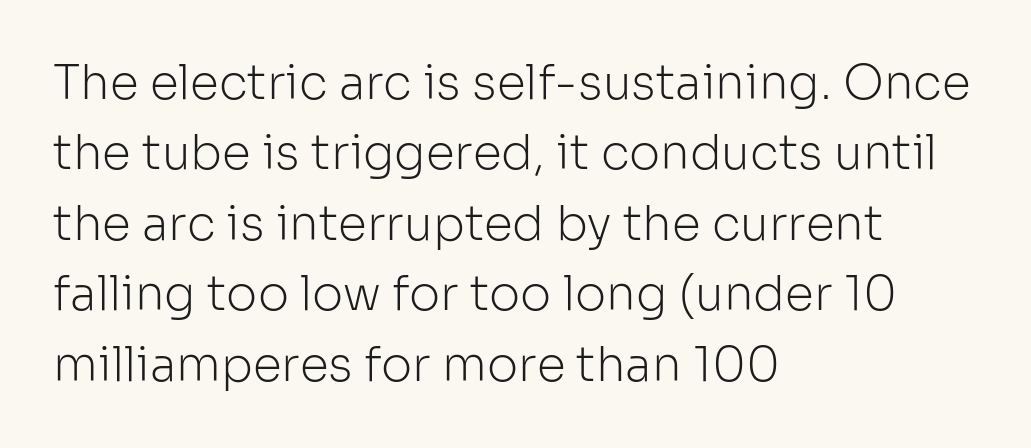
Has an underline been added? It has not. No feet cap the strokes, marking this as sans-serif type. Letters have the restrained weight of plain body copy at most. Students, note that the glyphs here touch the page at normal intervals. Leftover space on each line is placed entirely after the last word. Honestly, the row spacing looks completely unremarkable.
